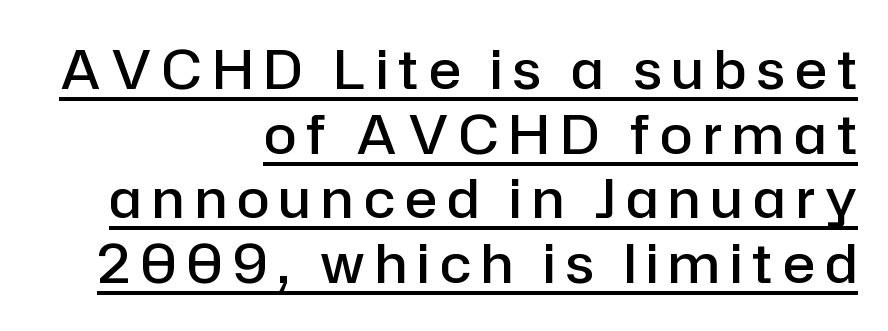
The image shows 53 px semibold sans-serif type, upright; set right-aligned, line spacing 1.22x, unusually wide letter spacing (+0.2 em), underlined; low stroke contrast and a medium x-height.
